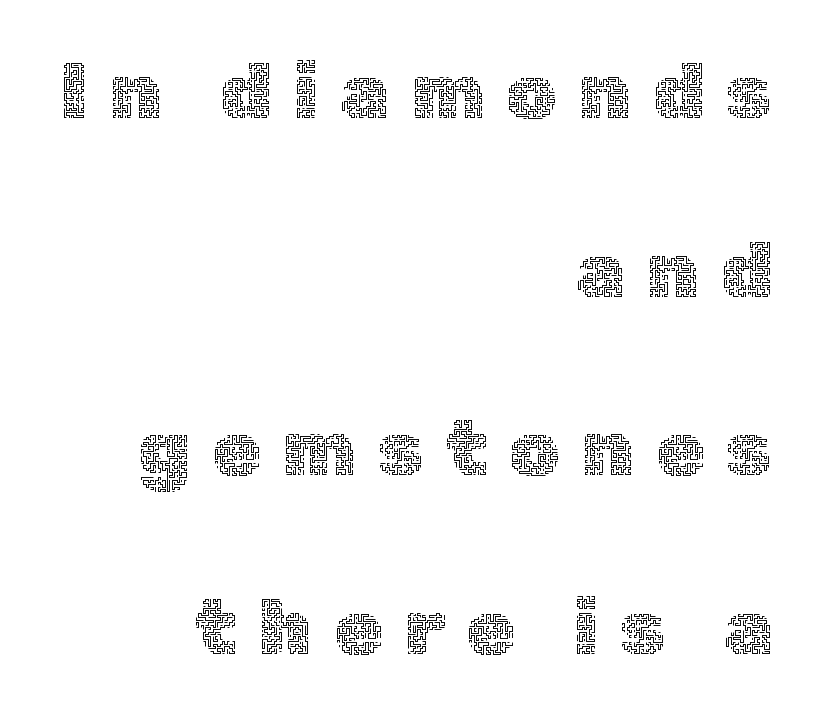
Stem width sits at or under what a default text font uses. The letterforms stand isolated, each surrounded by extra space. A typesetter would call this proportional, since set widths differ per character. Horizontally, the lines are justified to the trailing edge only.
